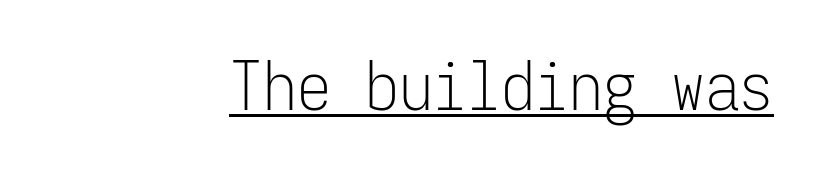
{"serif": "no", "italic": "no", "bold": "no", "weight": "light", "width": "condensed", "stroke_contrast": "low", "x_height": "medium", "monospaced": "yes", "underline": "yes", "align": "right", "letter_spacing": "normal", "letter_spacing_em": 0.0, "glyph_px": 68}
